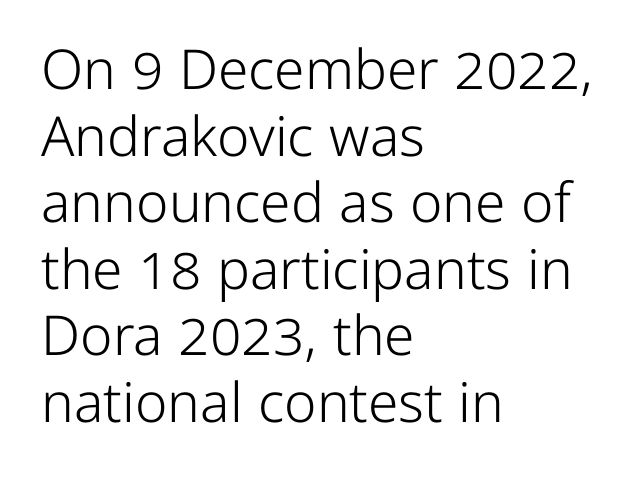
Q: Is the text bold? A: No.
Q: Is the text italic (slanted)? A: No, it is upright.
Q: Is the typeface a serif or a sans-serif typeface? A: Sans-serif.
Q: Is the text underlined? A: No.
Q: How is the paragraph aligned? A: Left-aligned.
Q: Is the spacing between letters normal or unusually wide? A: Normal.
Q: Width (condensed, normal, or wide)? A: Normal.
Q: Stroke contrast? A: Low.
Q: x-height? A: Medium.
Q: Monospaced? A: No.
